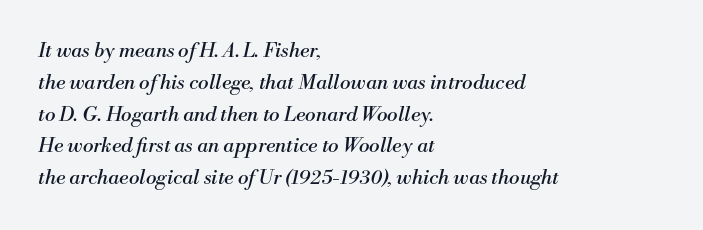
The image shows 20 px text type, italic (leaning right); set left-aligned, normal line spacing (1.59x), normal letter spacing, not underlined.
